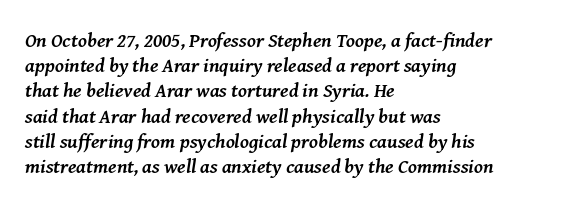
{"italic": "yes", "lean": "right", "slant_degrees": 8, "bold": "yes", "underline": "no", "align": "left", "line_spacing": "normal", "line_spacing_ratio": 1.26, "letter_spacing": "normal", "letter_spacing_em": 0.0, "glyph_px": 20}
